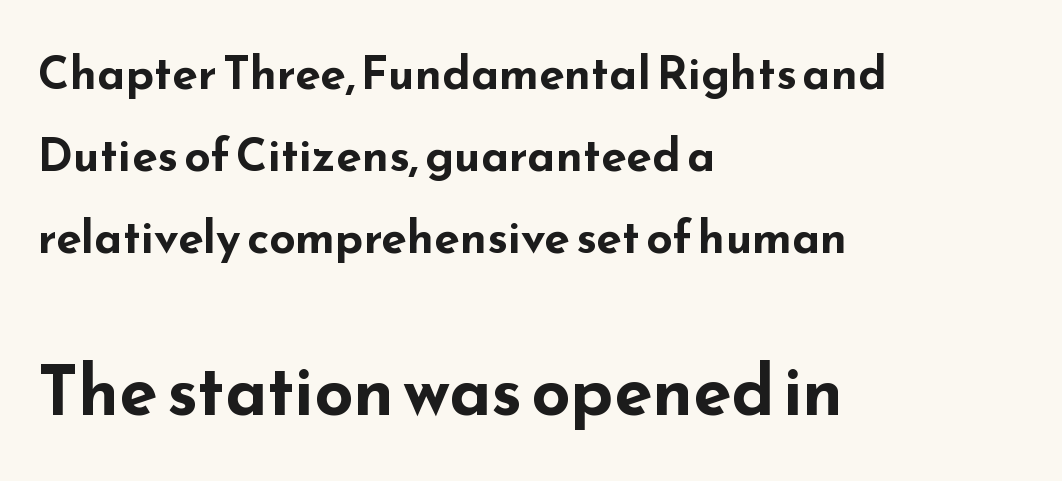
Q: Is the text bold? A: Yes.
Q: Is the text italic (slanted)? A: No, it is upright.
Q: Is the typeface a serif or a sans-serif typeface? A: Sans-serif.
Q: Is the text underlined? A: No.
Q: How is the paragraph aligned? A: Left-aligned.
Q: Is the spacing between letters normal or unusually wide? A: Normal.
Q: Which block of text is set in a larger size, the first (top) or the second (bottom)? A: The second (bottom) one.
Q: Width (condensed, normal, or wide)? A: Wide.
Q: Stroke contrast? A: Low.
Q: x-height? A: Small.
Q: Monospaced? A: No.
